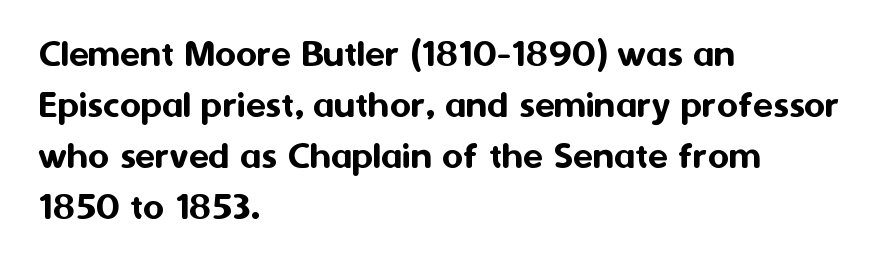
The image shows 41 px sans-serif type, upright; set left-aligned, line spacing 1.24x, normal letter spacing, not underlined; medium stroke contrast and a medium x-height.
